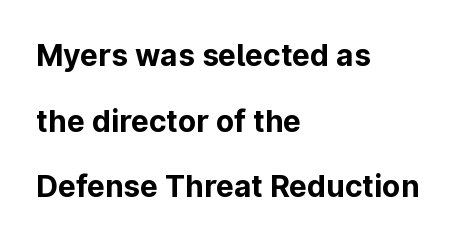
The image shows 30 px bold sans-serif type, upright; set left-aligned, loose line spacing (2.19x), normal letter spacing, not underlined; low stroke contrast and a medium x-height.
